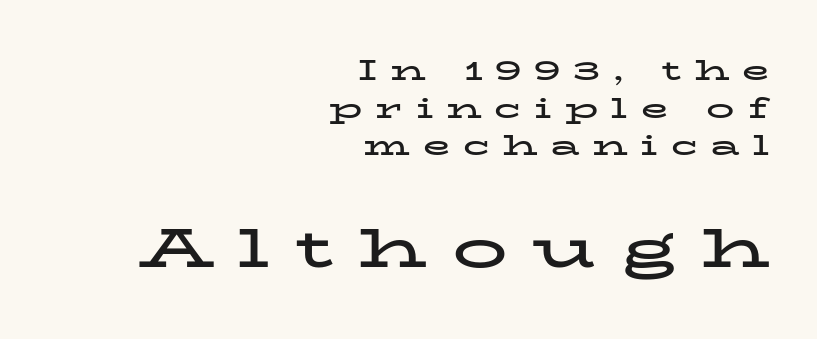
Q: Is the text bold? A: Yes.
Q: Is the text italic (slanted)? A: No, it is upright.
Q: Is the typeface a serif or a sans-serif typeface? A: Serif.
Q: Is the text underlined? A: No.
Q: How is the paragraph aligned? A: Right-aligned.
Q: Is the spacing between letters normal or unusually wide? A: Unusually wide.
Q: Is the spacing between lines tight, normal or loose? A: Normal.
Q: Which block of text is set in a larger size, the first (top) or the second (bottom)? A: The second (bottom) one.
Q: Width (condensed, normal, or wide)? A: Wide.
Q: Stroke contrast? A: Low.
Q: x-height? A: Medium.
Q: Monospaced? A: No.
